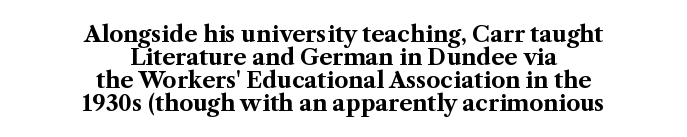
The image shows 22 px bold type, upright; set centered, tight line spacing (1.04x), normal letter spacing, not underlined.
